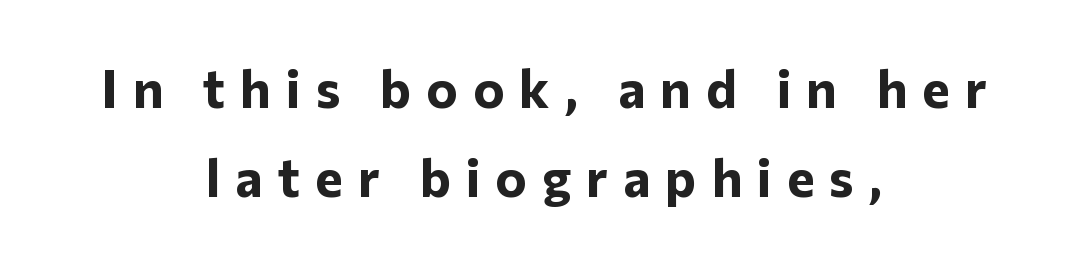
{"serif": "no", "italic": "no", "bold": "yes", "weight": "bold", "width": "normal", "stroke_contrast": "low", "x_height": "medium", "monospaced": "no", "underline": "no", "align": "center", "line_spacing": "normal", "line_spacing_ratio": 1.68, "letter_spacing": "wide", "letter_spacing_em": 0.28, "glyph_px": 53}
